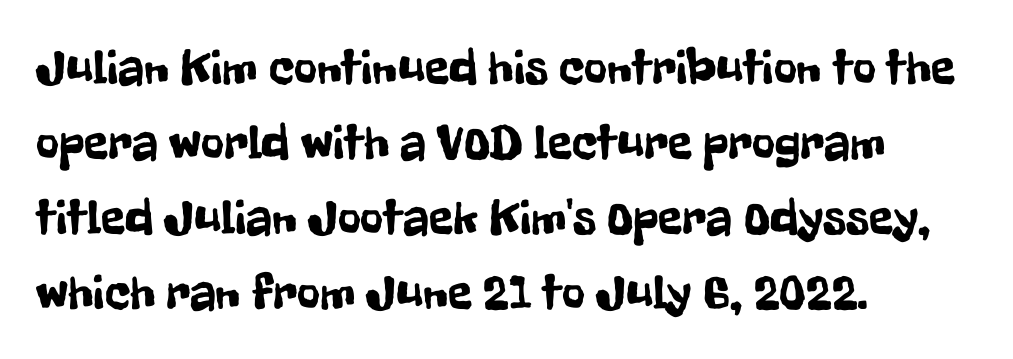
The image shows 50 px condensed sans-serif type, upright; set left-aligned, normal line spacing (1.5x), normal letter spacing, not underlined; low stroke contrast and a medium x-height.
